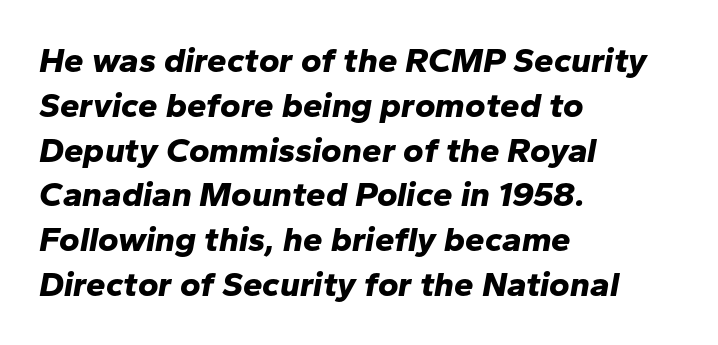
The image shows 35 px bold type, italic (leaning right); set left-aligned, normal line spacing (1.28x), normal letter spacing, not underlined; low stroke contrast and a medium x-height.
